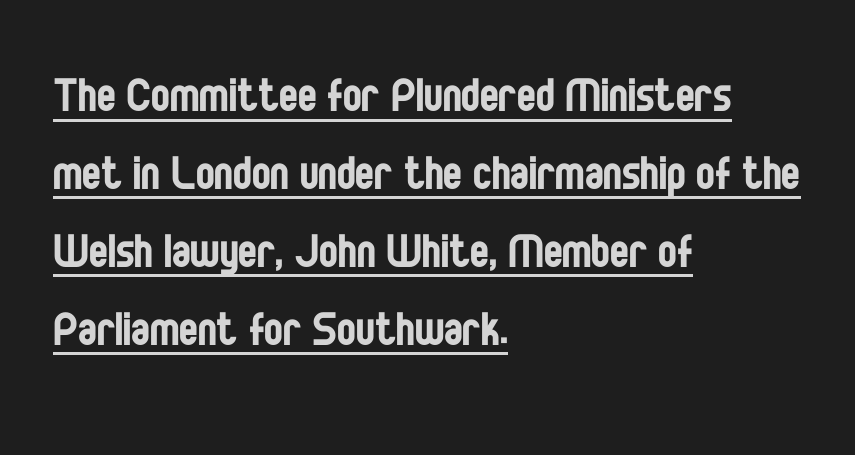
Italic: no, the glyphs are upright roman. Is this a heavy cut? Hardly; it is regular or lighter. This sample uses a sans-serif face. Each letter keeps its own natural width here, so spacing adapts to shape. The vertical gap from one line to the next is medium.
